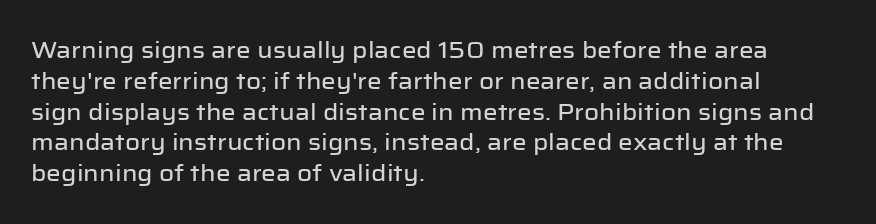
The glyphs are unaccompanied by any horizontal stroke below them. Quick note: not italic, upright. Each word holds together tightly as a unit, with standard inter-letter gaps. The paragraph shown leans on its left margin. Does the leading feel generous? No, just average.
